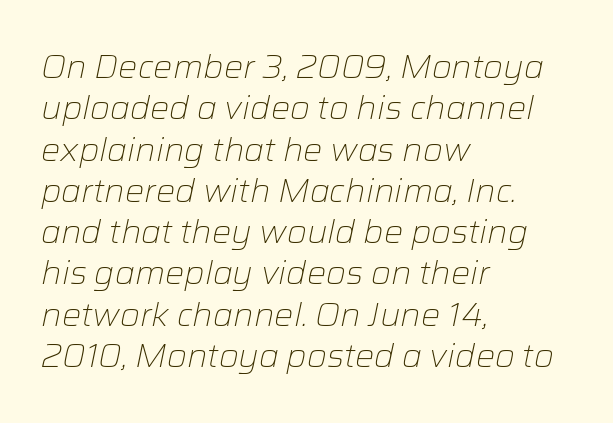
The image shows 32 px light type, italic (leaning right); set left-aligned, normal line spacing (1.29x), normal letter spacing, not underlined; low stroke contrast and a medium x-height.
